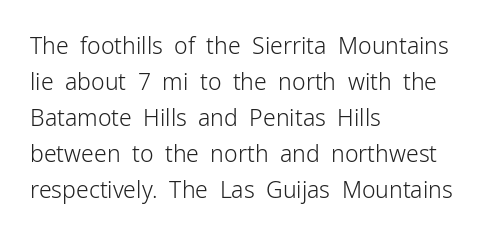
Nothing unusual about the tracking: characters are spaced as the font intends. The typesetter chose a ragged-right arrangement here. Vertical strokes here are truly vertical. In terms of leading, this rendering sits right in the middle.
